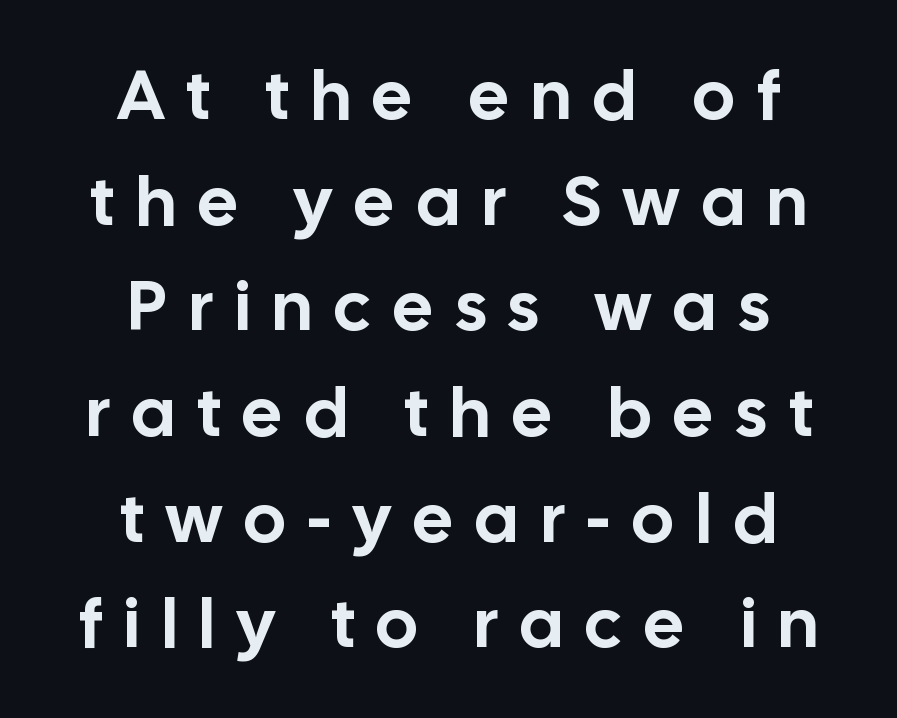
Think of a printed novel: that variable character pitch is what you see here. The specimen reads as upright at a glance. A normal amount of white space separates one row of letters from the next. Here the glyphs are tracked loosely, breaking word shapes into spaced letters. The foot of each line stays bare and open.
